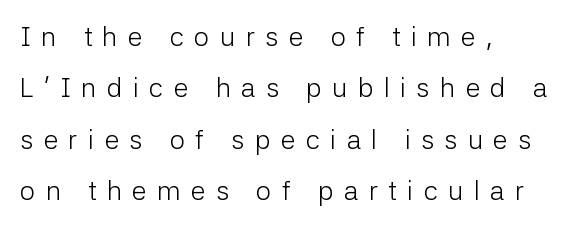
Q: Is the text bold? A: No.
Q: Is the text italic (slanted)? A: No, it is upright.
Q: Is the text underlined? A: No.
Q: How is the paragraph aligned? A: Left-aligned.
Q: Is the spacing between letters normal or unusually wide? A: Unusually wide.
Q: Is the spacing between lines tight, normal or loose? A: Loose.
